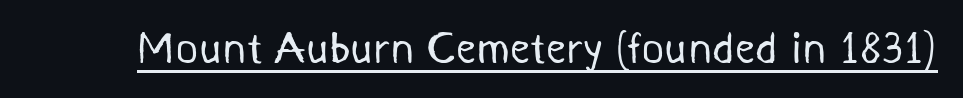
Inter-character spacing is left at the font's built-in metrics. Classification — sans serif. The rendering uses natural spacing where letterforms have individual widths. The weight tops out at a normal text grade. Honestly, the underline is the first thing you notice here.
